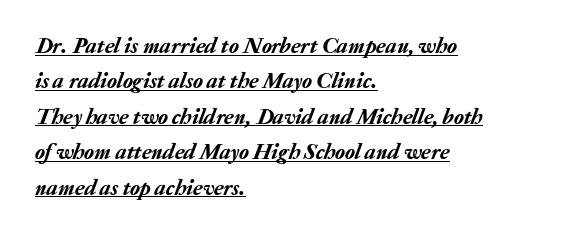
{"italic": "yes", "lean": "right", "slant_degrees": 20, "underline": "yes", "align": "left", "line_spacing": "normal", "line_spacing_ratio": 1.54, "letter_spacing": "normal", "letter_spacing_em": 0.0, "glyph_px": 23}
